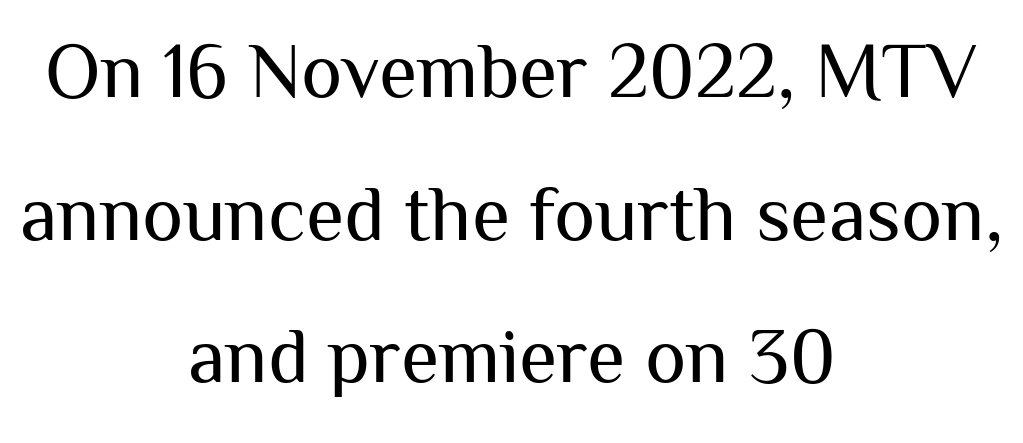
{"serif": "no", "italic": "no", "bold": "no", "weight": "regular", "width": "normal", "stroke_contrast": "medium", "x_height": "medium", "monospaced": "no", "underline": "no", "align": "center", "line_spacing_ratio": 1.83, "letter_spacing": "normal", "letter_spacing_em": 0.0, "glyph_px": 78}
